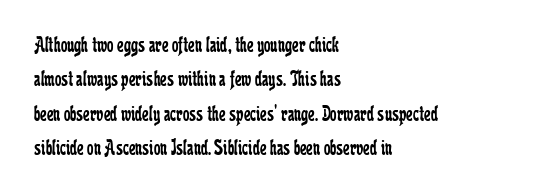
{"italic": "no", "bold": "no", "underline": "no", "align": "left", "line_spacing": "normal", "line_spacing_ratio": 1.5, "letter_spacing": "normal", "letter_spacing_em": 0.0, "glyph_px": 23}
